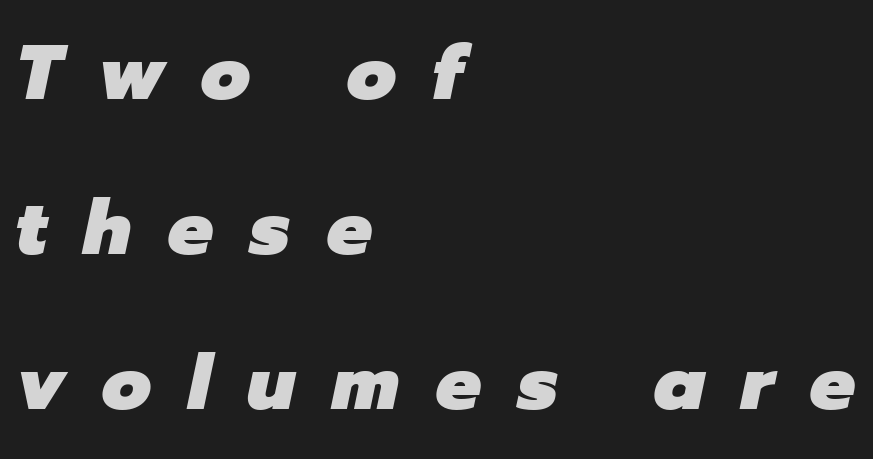
{"italic": "yes", "lean": "right", "slant_degrees": 12, "bold": "yes", "weight": "heavy", "width": "normal", "stroke_contrast": "low", "x_height": "medium", "monospaced": "no", "underline": "no", "align": "left", "line_spacing": "loose", "line_spacing_ratio": 2.04, "letter_spacing": "wide", "letter_spacing_em": 0.48, "glyph_px": 76}
